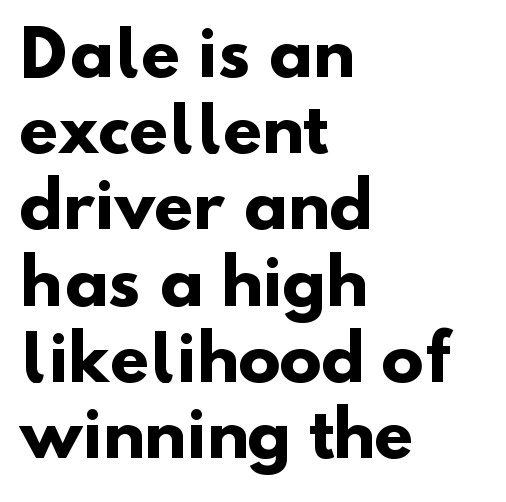
The image shows 63 px heavy sans-serif type; set left-aligned, line spacing 1.21x, normal letter spacing, not underlined; low stroke contrast and a small x-height.
